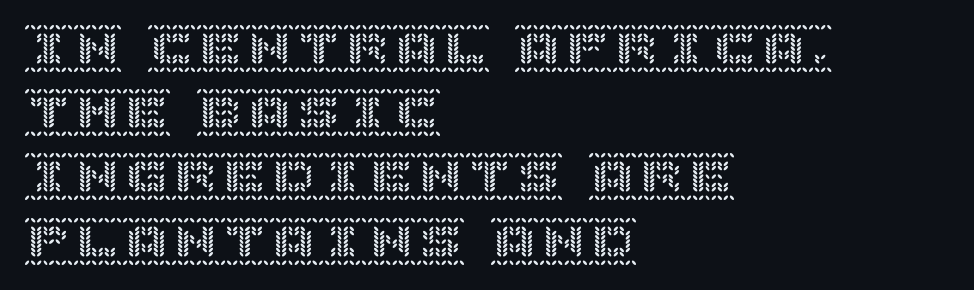
The zone under the glyphs is completely vacant. Italic: no, the glyphs are upright roman. The rendering keeps characters at their native spacing. These lines are set flush left with a ragged right edge. Is there much room between lines? A standard amount, neither cramped nor airy.
